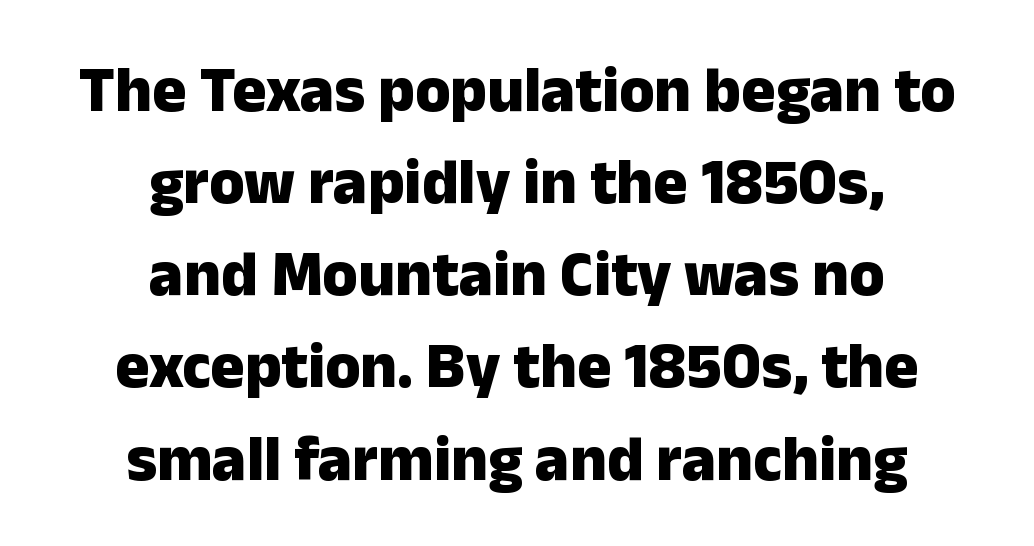
{"serif": "no", "italic": "no", "bold": "yes", "weight": "heavy", "width": "normal", "stroke_contrast": "low", "x_height": "medium", "monospaced": "no", "underline": "no", "align": "center", "line_spacing": "normal", "line_spacing_ratio": 1.44, "letter_spacing": "normal", "letter_spacing_em": 0.0, "glyph_px": 64}
